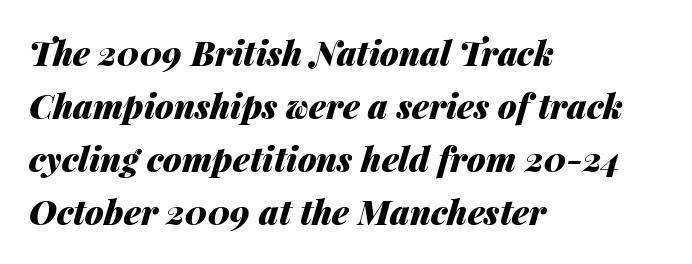
In CSS terms this would be text-align: left. This is heavy type, rendered in bold. Quick note: interline space is typical. The tracking reads as untouched default to a designer's eye. Compared with ordinary roman type, these characters are visibly tilted. Words float on clear page, feet unadorned.
